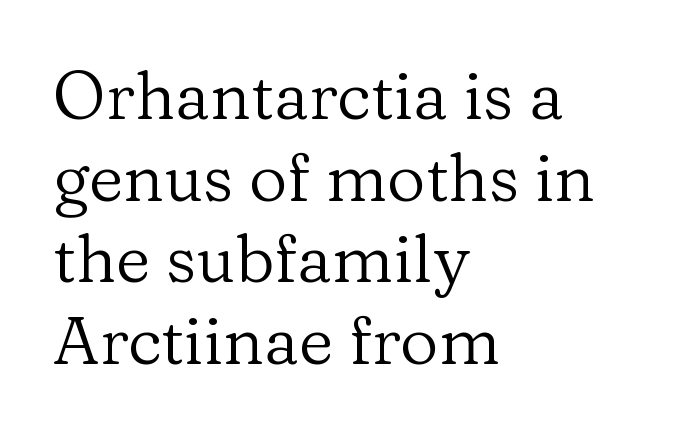
{"serif": "yes", "italic": "no", "bold": "no", "weight": "regular", "width": "normal", "stroke_contrast": "low", "x_height": "medium", "monospaced": "no", "underline": "no", "align": "left", "line_spacing_ratio": 1.22, "letter_spacing": "normal", "letter_spacing_em": 0.0, "glyph_px": 67}
